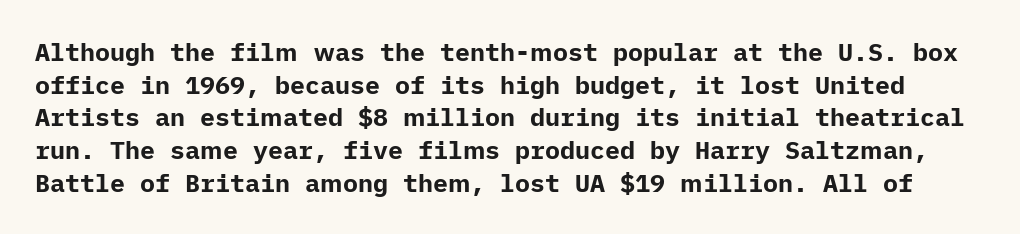
Underlining? Definitely not there. The letters are bold, with thick, heavy strokes. The axis of the letterforms is exactly vertical. Glyph-to-glyph distance matches everyday printed text. One glance says typical: line gaps are just what's usual.
